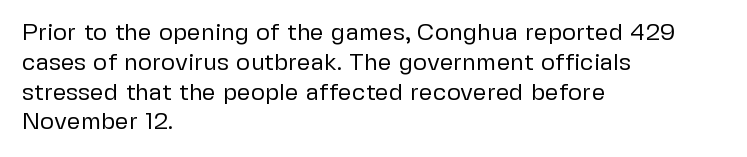
The image shows 24 px text type, upright; set left-aligned, line spacing 1.24x, normal letter spacing, not underlined.
